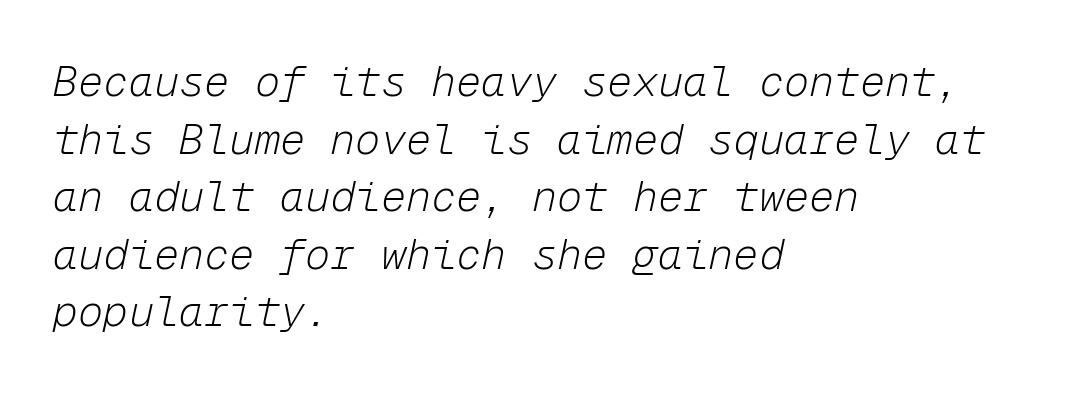
{"italic": "yes", "lean": "right", "slant_degrees": 12, "bold": "no", "weight": "light", "width": "normal", "stroke_contrast": "low", "x_height": "medium", "monospaced": "yes", "underline": "no", "align": "left", "line_spacing": "normal", "line_spacing_ratio": 1.37, "letter_spacing": "normal", "letter_spacing_em": 0.0, "glyph_px": 42}
